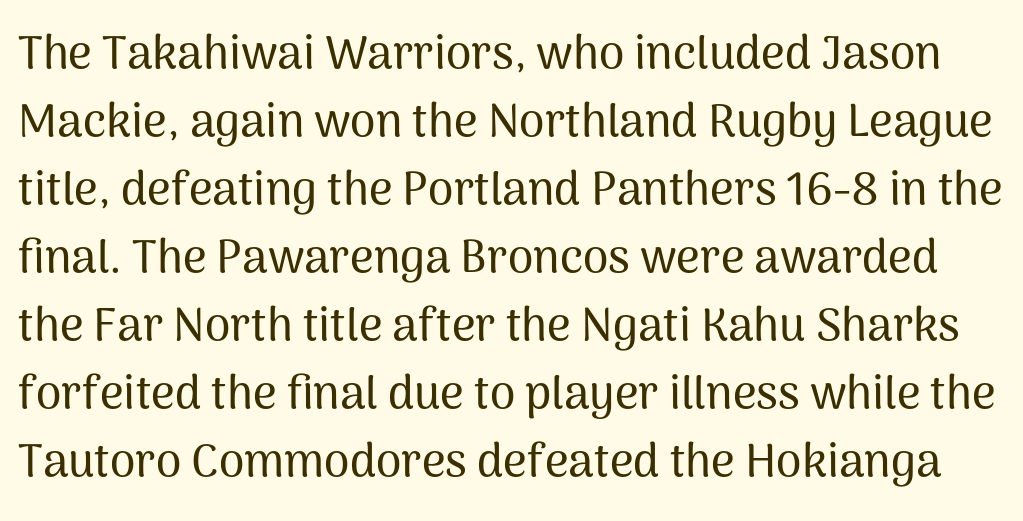
Think of a printed novel: that variable character pitch is what you see here. These lines were composed using upright roman letters. Observe the ordinary spacing: letters are neighbours, not strangers. Vertically, the passage feels balanced, rows spaced as you'd expect. Bare-footed words on every line.
